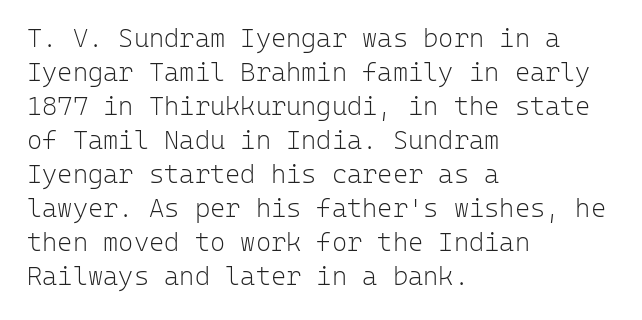
Descenders are the only things crossing below the line. All the whitespace from short lines collects on the right. Characters remain perfectly vertical along every line. The letters sit at their default tracking, neither squeezed nor spread.
